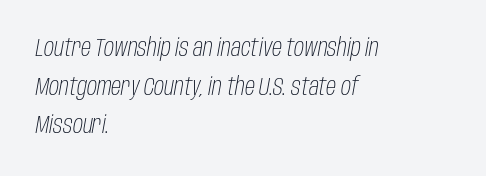
Q: Is the text bold? A: No.
Q: Is the text italic (slanted)? A: Yes, it leans right by about 10 degrees.
Q: Is the text underlined? A: No.
Q: How is the paragraph aligned? A: Left-aligned.
Q: Is the spacing between letters normal or unusually wide? A: Normal.
Q: Is the spacing between lines tight, normal or loose? A: Normal.
